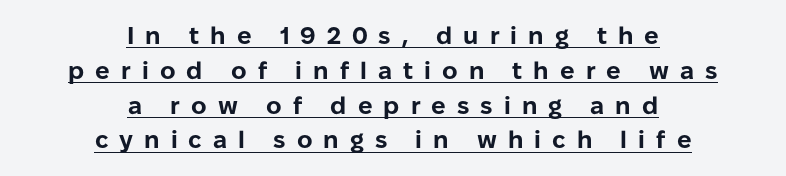
Upright lettering throughout. Regular leading. What decoration does the sample have? An underline. Loose tracking; the words dissolve into strings of separated letters. Every row of glyphs is offset so its center matches the block's center. The font is running at its bold setting.
